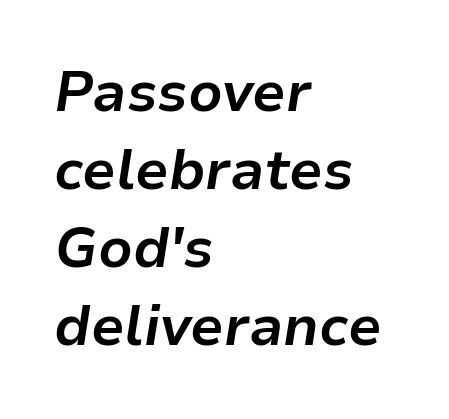
Q: Is the text bold? A: Yes.
Q: Is the text italic (slanted)? A: Yes, it leans right by about 9 degrees.
Q: Is the text underlined? A: No.
Q: How is the paragraph aligned? A: Left-aligned.
Q: Is the spacing between letters normal or unusually wide? A: Normal.
Q: Is the spacing between lines tight, normal or loose? A: Normal.
Q: Width (condensed, normal, or wide)? A: Normal.
Q: Stroke contrast? A: Low.
Q: x-height? A: Medium.
Q: Monospaced? A: No.
